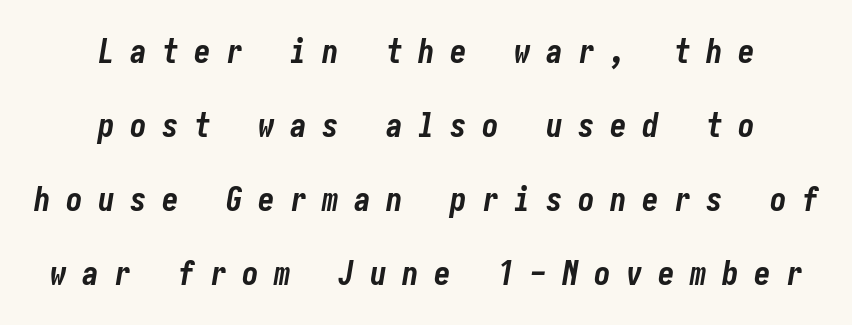
Q: Is the text bold? A: Yes.
Q: Is the text italic (slanted)? A: Yes, it leans right by about 10 degrees.
Q: Is the text underlined? A: No.
Q: How is the paragraph aligned? A: Centered.
Q: Is the spacing between letters normal or unusually wide? A: Unusually wide.
Q: Is the spacing between lines tight, normal or loose? A: Loose.
Q: Width (condensed, normal, or wide)? A: Condensed.
Q: Stroke contrast? A: Low.
Q: x-height? A: Medium.
